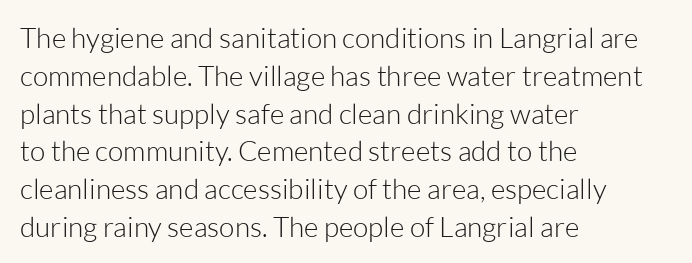
The image shows 28 px light sans-serif type, upright; set left-aligned, normal line spacing (1.35x), normal letter spacing, not underlined; low stroke contrast and a medium x-height.
